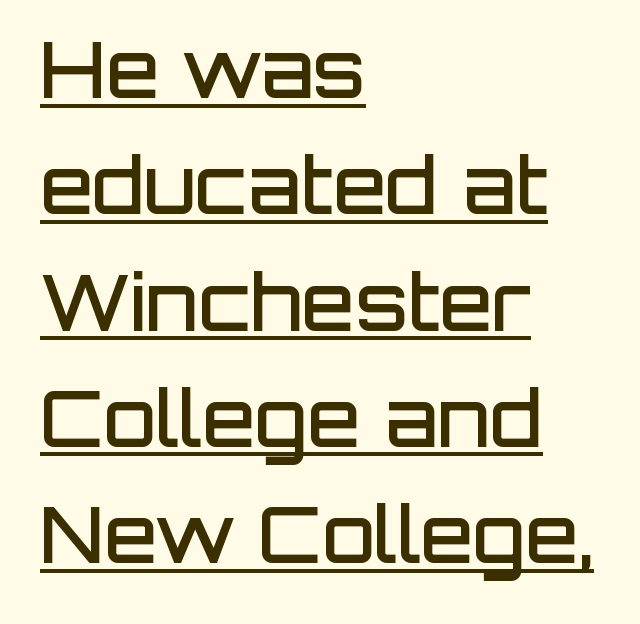
The designer left line spacing at the default. The lettering stays uniformly vertical, giving the passage a roman look. This sample uses a sans-serif face. The rendering uses natural spacing where letterforms have individual widths. Line beginnings align vertically; line endings do not. Strokes here are thickened, but only to semibold level.
